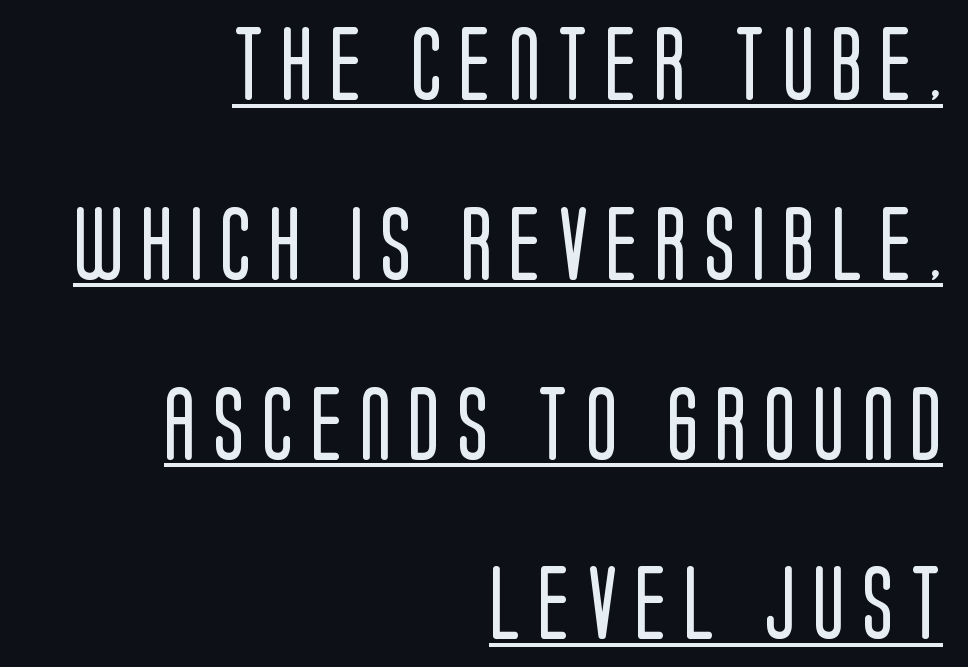
Glance below the letters and you will spot a drawn line. A typesetter would call this proportional, since set widths differ per character. Summary of vertical rhythm: relaxed, with wide interline spacing. To sum up the face: it is a sans, with no serifs.
